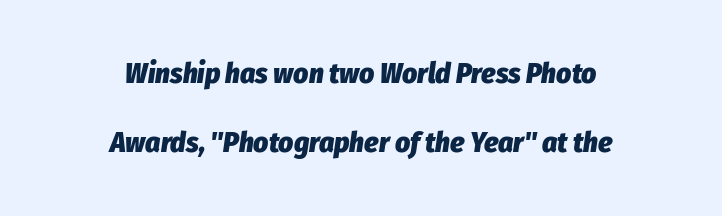
Q: Is the text bold? A: Yes.
Q: Is the text italic (slanted)? A: Yes, it leans right by about 8 degrees.
Q: Is the text underlined? A: No.
Q: How is the paragraph aligned? A: Centered.
Q: Is the spacing between letters normal or unusually wide? A: Normal.
Q: Is the spacing between lines tight, normal or loose? A: Loose.
Q: Width (condensed, normal, or wide)? A: Condensed.
Q: Stroke contrast? A: Low.
Q: x-height? A: Medium.
Q: Monospaced? A: No.
